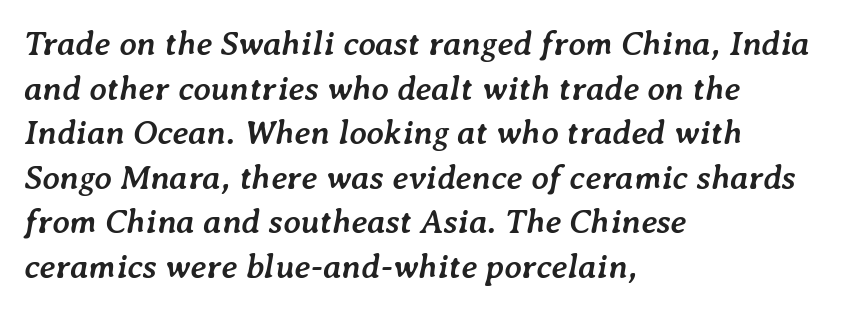
Q: Is the text bold? A: Yes.
Q: Is the text italic (slanted)? A: Yes, it leans right by about 7 degrees.
Q: Is the text underlined? A: No.
Q: How is the paragraph aligned? A: Left-aligned.
Q: Is the spacing between letters normal or unusually wide? A: Normal.
Q: Is the spacing between lines tight, normal or loose? A: Normal.
Q: Width (condensed, normal, or wide)? A: Normal.
Q: Stroke contrast? A: Low.
Q: x-height? A: Medium.
Q: Monospaced? A: No.
